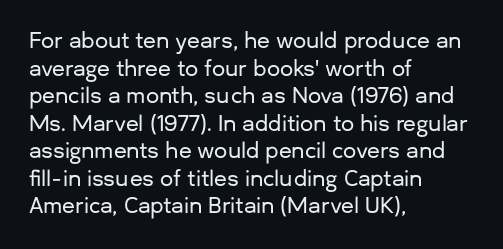
Q: Is the text italic (slanted)? A: No, it is upright.
Q: Is the text underlined? A: No.
Q: How is the paragraph aligned? A: Left-aligned.
Q: Is the spacing between letters normal or unusually wide? A: Normal.
Q: Is the spacing between lines tight, normal or loose? A: Normal.
